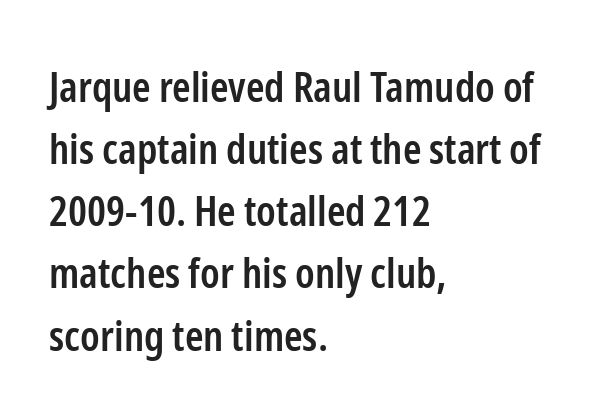
The image shows 42 px semibold, condensed sans-serif type, upright; set left-aligned, normal line spacing (1.48x), normal letter spacing, not underlined; low stroke contrast and a medium x-height.
